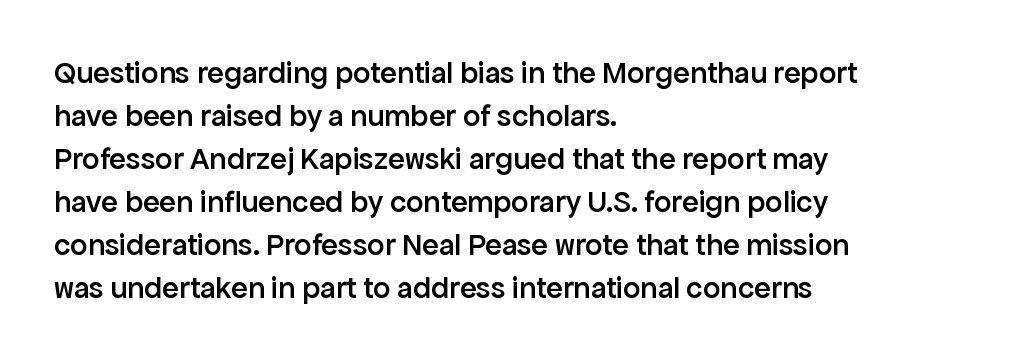
The block of text has a typical density, with ordinary space between rows. Here the glyphs are tracked normally, forming tight word shapes. These lines were composed using upright roman letters. Descenders are the only things crossing below the line.
